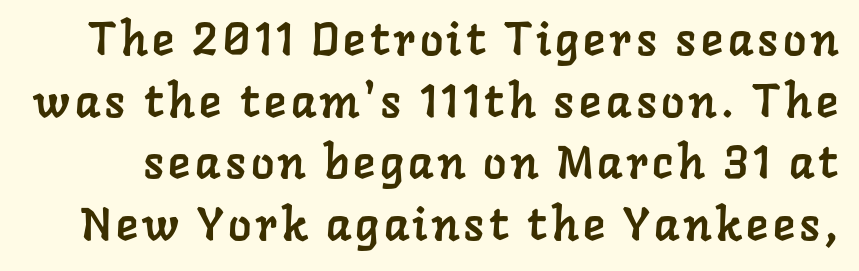
Q: Is the typeface a serif or a sans-serif typeface? A: Serif.
Q: Is the text underlined? A: No.
Q: Is the spacing between lines tight, normal or loose? A: Normal.
Q: Width (condensed, normal, or wide)? A: Normal.
Q: Stroke contrast? A: Low.
Q: x-height? A: Medium.
Q: Monospaced? A: No.
